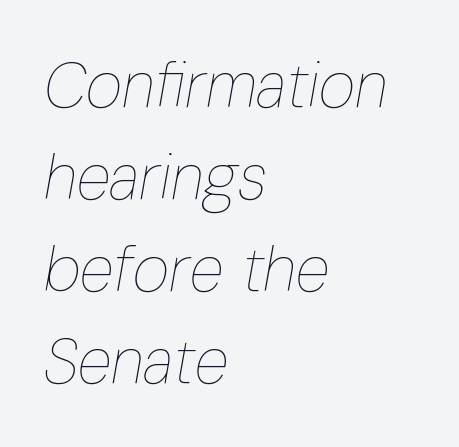
The image shows 63 px thin, condensed type, italic (leaning right); set left-aligned, normal line spacing (1.46x), normal letter spacing, not underlined; low stroke contrast and a medium x-height.
